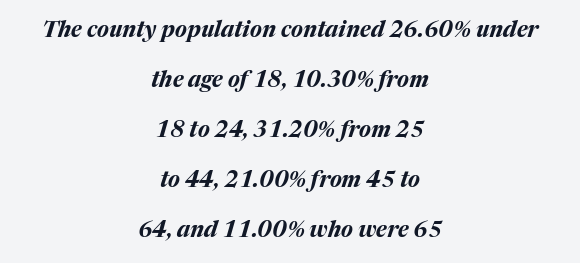
The image shows 22 px bold type, italic (leaning right); set centered, loose line spacing (2.27x), normal letter spacing, not underlined.
